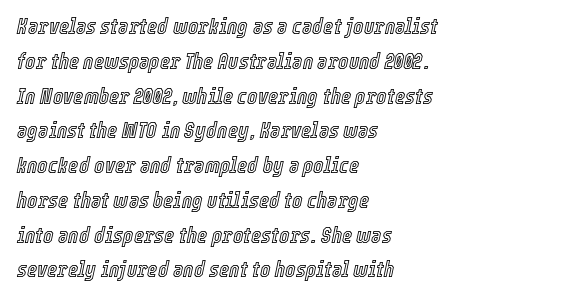
The image shows 22 px text type, italic (leaning right); set left-aligned, normal line spacing (1.58x), normal letter spacing, not underlined.
